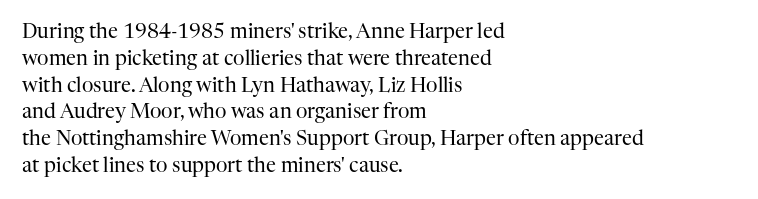
Unlike italic type, these characters show no tilt at all. Honestly, there is no underline to notice here at all. The ragged edge is on the right, which tells us the setting is flush left. Tracking here is standard; glyphs follow each other at the usual distance.
